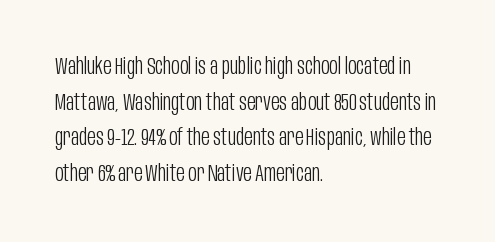
Baseline-to-baseline distance is the conventional proportion of letter height. The passage is arranged the way most books set body copy — flush left. The glyphs are unaccompanied by any horizontal stroke below them. The gaps between neighbouring characters are ordinary and unremarkable.
